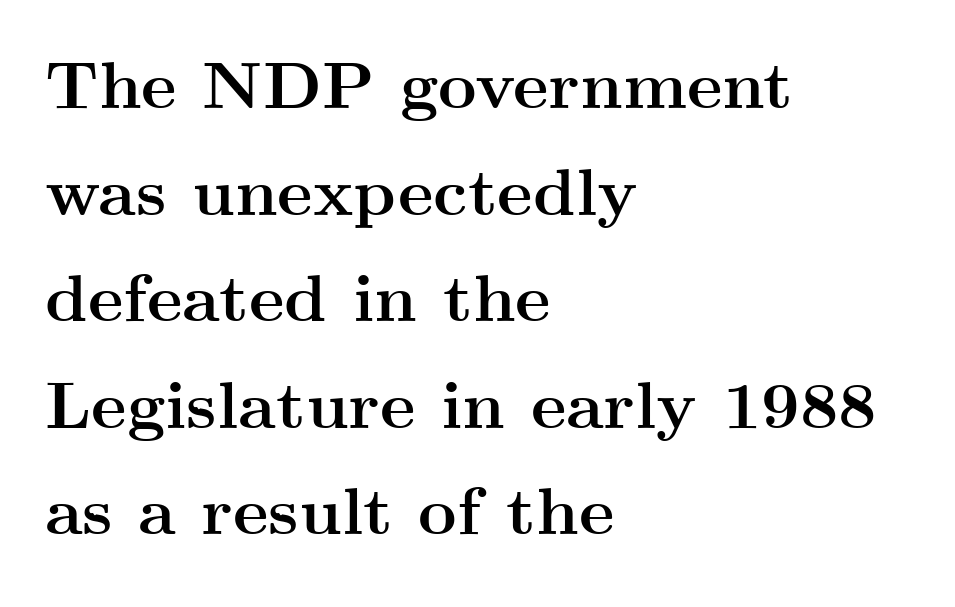
Summary of vertical rhythm: regular, with standard interline spacing. You could call the tracking neutral — neither tight nor loose. Each letter's strokes conclude with small projecting serifs. Beneath every word, the page is bare.
